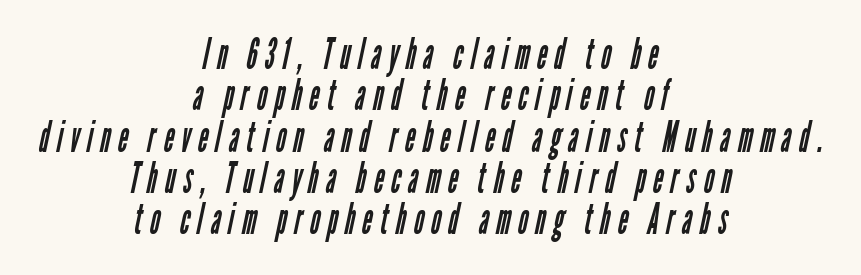
The space beneath each line is pristine and unruled. Does the leading feel generous? Not at all — it's pinched. Weight class: somewhere from thin through regular. The rendering positions every line midway between the sides. Classification — sans serif. The passage shown is typed in a proportional face where columns would drift.
